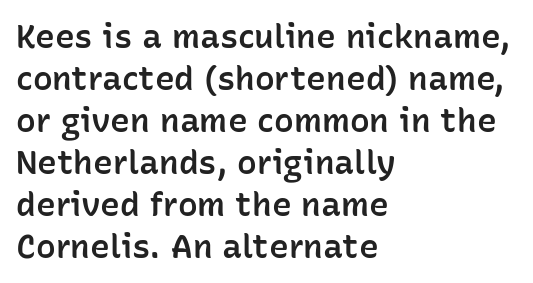
The font family rendered here belongs to the sans-serif group. If you measured baseline to baseline, you'd find a middling distance. The paragraph has a hard left edge and a soft right edge. Only glyphs here, with clear space below each row. Short note: letters normally spaced.
